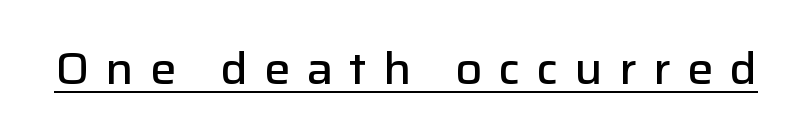
{"serif": "no", "italic": "no", "bold": "semi", "weight": "semibold", "width": "normal", "stroke_contrast": "low", "x_height": "medium", "monospaced": "no", "underline": "yes", "letter_spacing": "wide", "letter_spacing_em": 0.37, "glyph_px": 44}
